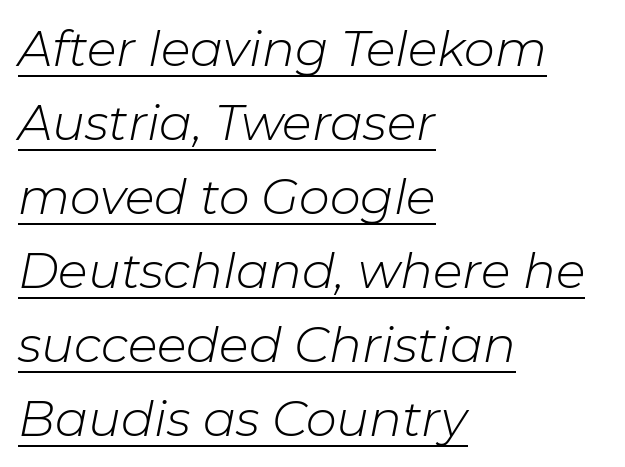
The image shows 49 px light type, italic (leaning right); set left-aligned, normal line spacing (1.51x), normal letter spacing, underlined; low stroke contrast and a medium x-height.
